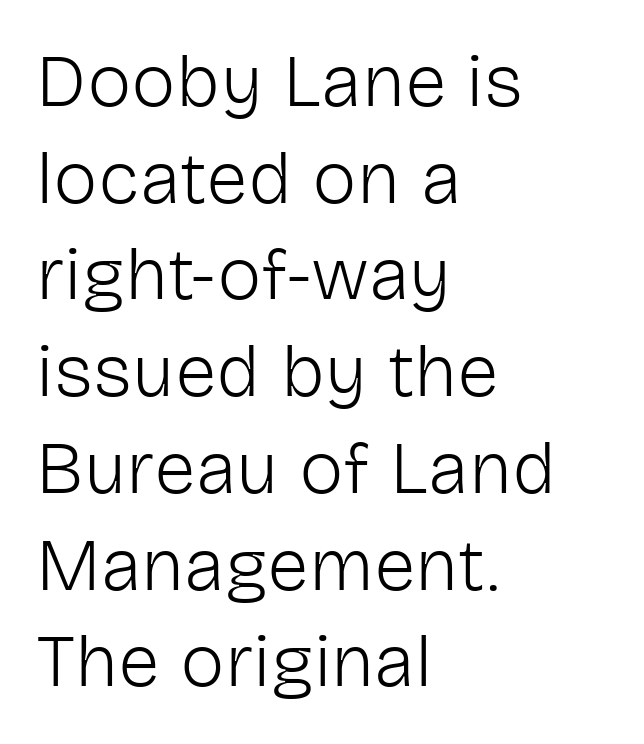
{"serif": "no", "italic": "no", "bold": "no", "weight": "light", "width": "normal", "stroke_contrast": "low", "x_height": "medium", "monospaced": "no", "underline": "no", "align": "left", "line_spacing": "normal", "line_spacing_ratio": 1.29, "letter_spacing": "normal", "letter_spacing_em": 0.0, "glyph_px": 75}
